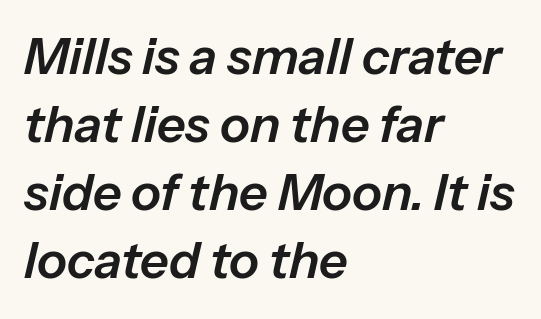
The passage shown is typed in a proportional face where columns would drift. Check under the words: just untouched page. Default kerning and tracking; the words read as compact shapes. Teacher's note: observe the even left margin — that is flush-left alignment. Quick note: italic.
